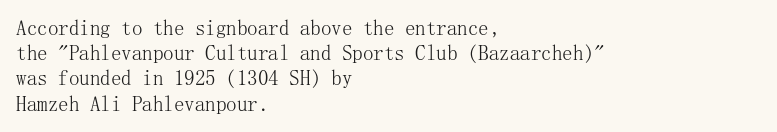
The letterforms sit shoulder to shoulder at normal distance. Typeset ragged right — the left edge is the straight one. The lettering holds an erect, upright posture throughout. Vertical stems look standard width or narrower in stroke. Beneath every word, the page is bare.
